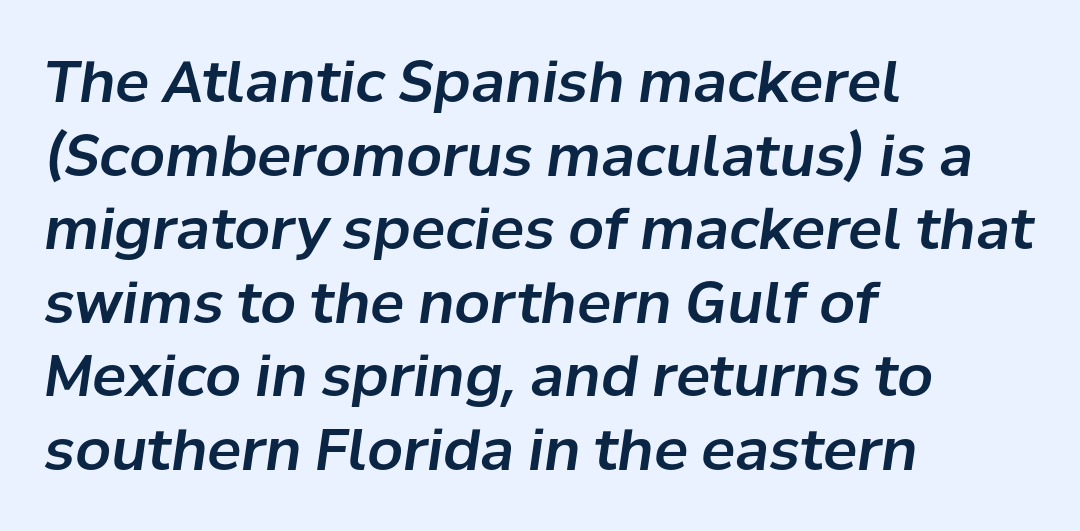
{"italic": "yes", "lean": "right", "slant_degrees": 8, "width": "normal", "stroke_contrast": "low", "x_height": "medium", "monospaced": "no", "underline": "no", "align": "left", "line_spacing": "normal", "line_spacing_ratio": 1.29, "letter_spacing": "normal", "letter_spacing_em": 0.0, "glyph_px": 57}
